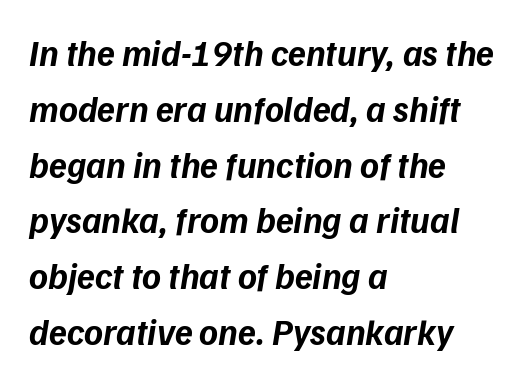
{"serif": "no", "bold": "yes", "weight": "bold", "width": "normal", "stroke_contrast": "low", "x_height": "medium", "monospaced": "no", "underline": "no", "align": "left", "line_spacing": "normal", "line_spacing_ratio": 1.55, "letter_spacing": "normal", "letter_spacing_em": 0.0, "glyph_px": 36}
